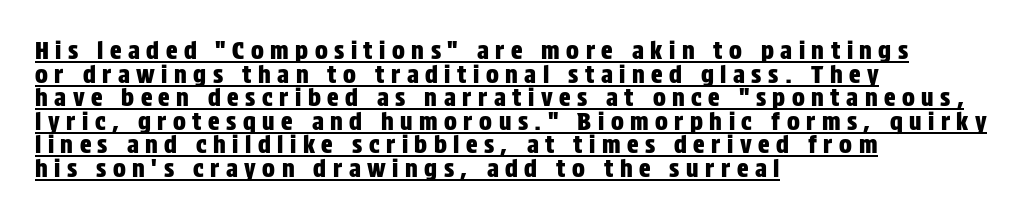
{"italic": "no", "underline": "yes", "align": "left", "line_spacing": "tight", "line_spacing_ratio": 0.98, "letter_spacing": "wide", "letter_spacing_em": 0.27, "glyph_px": 24}
